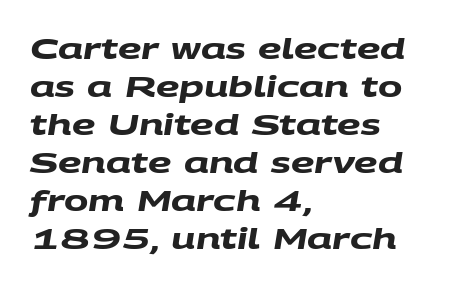
{"serif": "no", "bold": "yes", "weight": "heavy", "width": "wide", "stroke_contrast": "medium", "x_height": "large", "monospaced": "no", "underline": "no", "align": "left", "line_spacing": "normal", "line_spacing_ratio": 1.31, "letter_spacing": "normal", "letter_spacing_em": 0.0, "glyph_px": 29}
